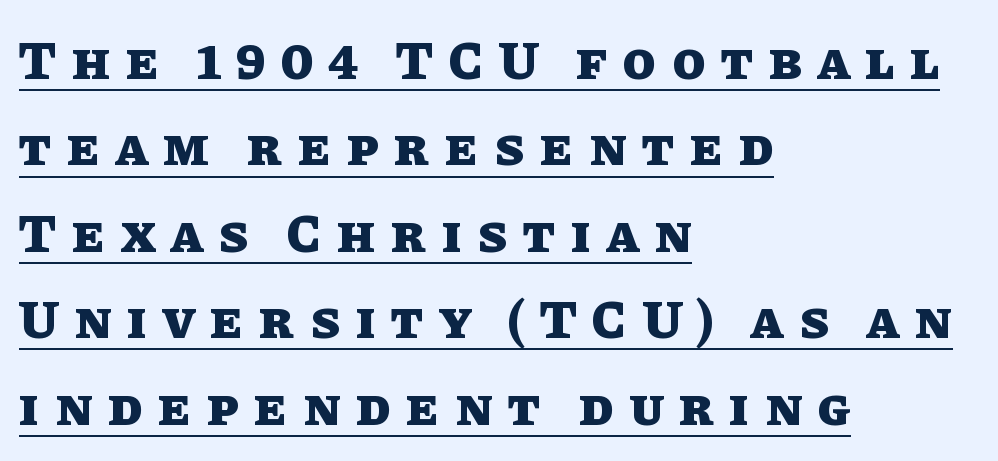
Q: Is the text bold? A: Yes.
Q: Is the text italic (slanted)? A: No, it is upright.
Q: Is the text underlined? A: Yes.
Q: How is the paragraph aligned? A: Left-aligned.
Q: Is the spacing between letters normal or unusually wide? A: Unusually wide.
Q: Is the spacing between lines tight, normal or loose? A: Normal.
Q: Width (condensed, normal, or wide)? A: Normal.
Q: Stroke contrast? A: Low.
Q: x-height? A: Large.
Q: Monospaced? A: No.
